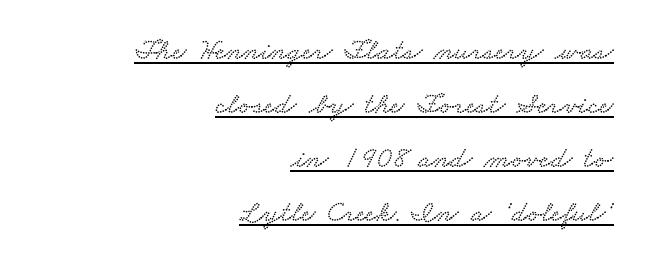
The passage shown has conventional tracking throughout. Short and long lines alike share a common ending point at right. Like a heading marked for emphasis, these lines bear an underscore. Font category for this specimen: serif. Here the designer chose a conventional face with non-uniform glyph widths.
